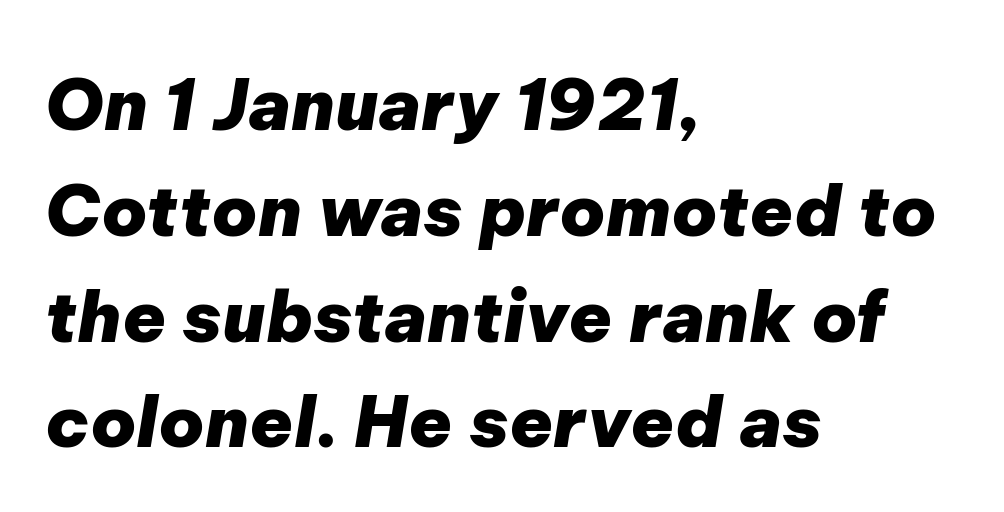
The image shows 71 px heavy type, italic (leaning right); set left-aligned, normal line spacing (1.49x), normal letter spacing, not underlined; low stroke contrast and a medium x-height.
